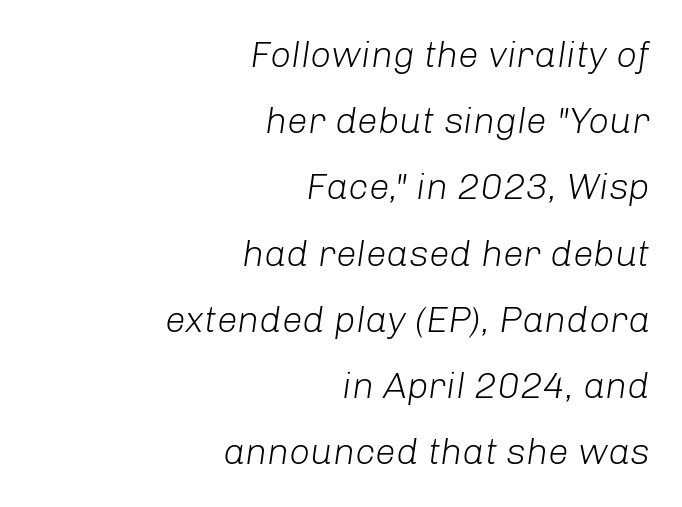
The compositor pushed each line to the right boundary. Underline: absent. Compared with typical body copy, the letter spacing here is the same. The face looks like a standard text weight, possibly lighter. The face used here is proportionally spaced, like ordinary book or web type. Italic: yes, the glyphs are oblique.
